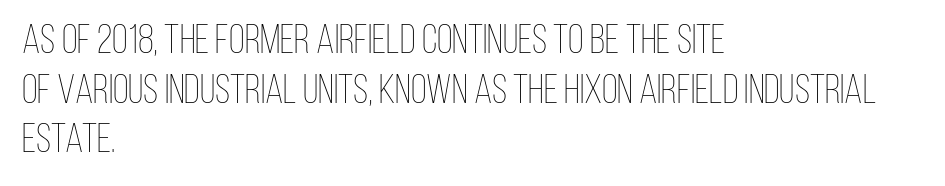
{"italic": "no", "bold": "no", "weight": "thin", "width": "condensed", "stroke_contrast": "low", "x_height": "large", "monospaced": "no", "underline": "no", "align": "left", "line_spacing_ratio": 1.21, "letter_spacing": "normal", "letter_spacing_em": 0.0, "glyph_px": 41}
